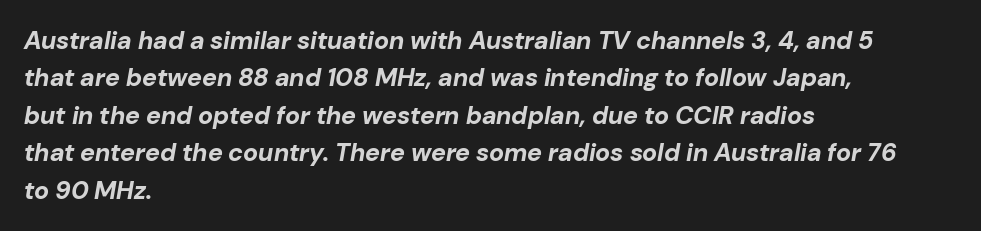
Q: Is the text bold? A: Yes.
Q: Is the text italic (slanted)? A: Yes, it leans right by about 10 degrees.
Q: Is the text underlined? A: No.
Q: How is the paragraph aligned? A: Left-aligned.
Q: Is the spacing between letters normal or unusually wide? A: Normal.
Q: Is the spacing between lines tight, normal or loose? A: Normal.
